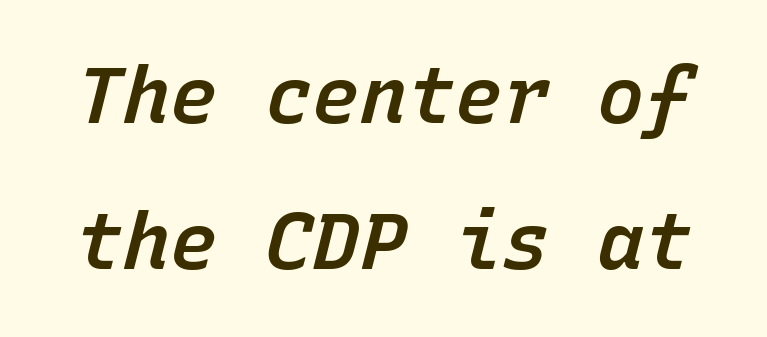
The image shows 79 px semibold type, italic (leaning right), monospaced; set line spacing 1.85x, normal letter spacing, not underlined; low stroke contrast and a medium x-height.
